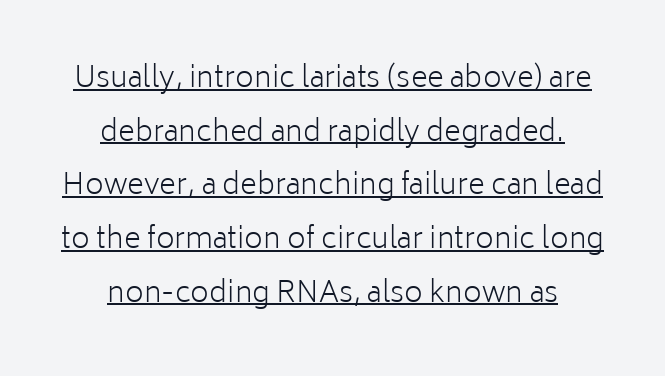
Q: Is the text bold? A: No.
Q: Is the text italic (slanted)? A: No, it is upright.
Q: Is the typeface a serif or a sans-serif typeface? A: Sans-serif.
Q: Is the text underlined? A: Yes.
Q: How is the paragraph aligned? A: Centered.
Q: Is the spacing between letters normal or unusually wide? A: Normal.
Q: Width (condensed, normal, or wide)? A: Normal.
Q: Stroke contrast? A: Low.
Q: x-height? A: Medium.
Q: Monospaced? A: No.
